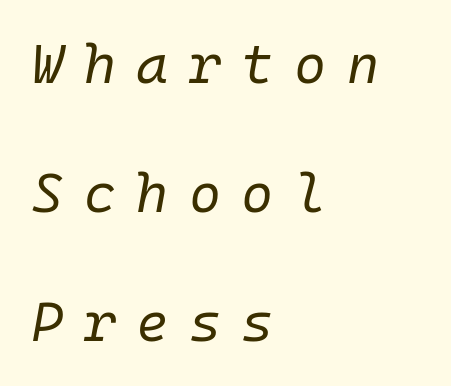
The image shows 55 px regular-weight type, italic (leaning right), monospaced; set left-aligned, loose line spacing (2.35x), unusually wide letter spacing (+0.37 em), not underlined; low stroke contrast and a medium x-height.
